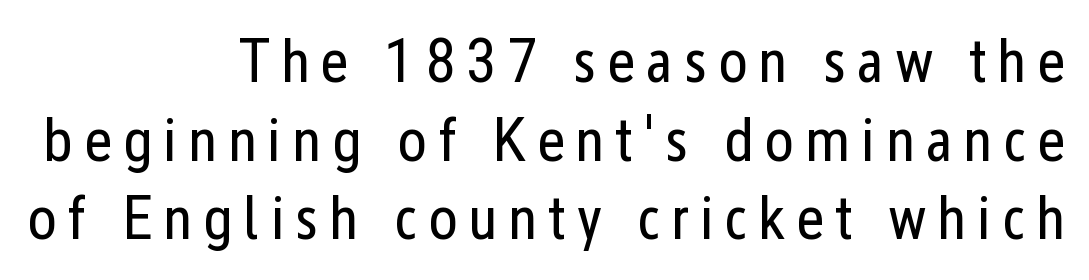
The image shows 62 px regular-weight, condensed sans-serif type, upright; set right-aligned, normal line spacing (1.27x), not underlined; low stroke contrast and a medium x-height.
